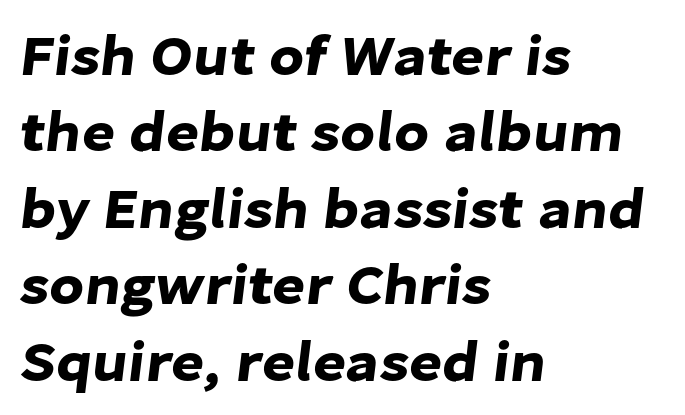
Look at the bottom of the vertical strokes: they stop flat, with no serifs. The leading is moderate, giving the passage an even texture. The foot of each line stays bare and open. A student would call this left alignment; a typographer would say flush left, rag right. A typesetter would call this proportional, since set widths differ per character. The passage shown has conventional tracking throughout.
